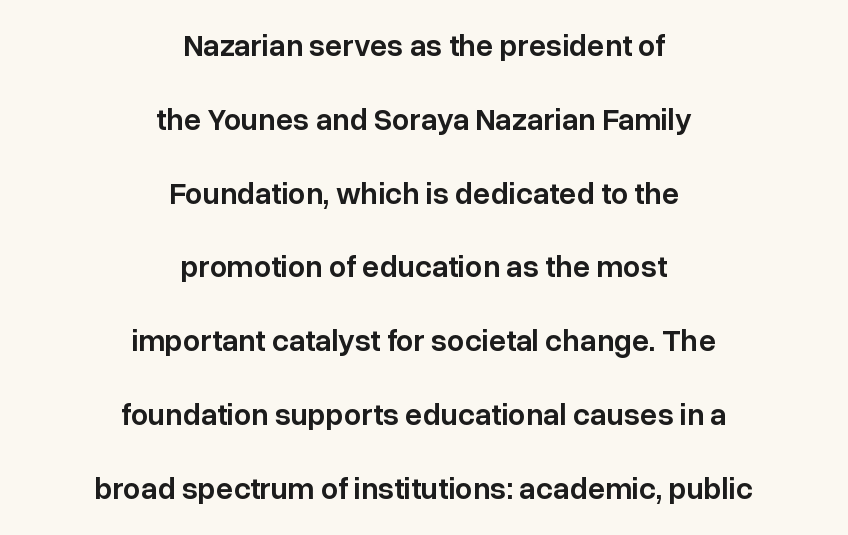
Q: Is the text bold? A: Semi-bold.
Q: Is the text italic (slanted)? A: No, it is upright.
Q: Is the typeface a serif or a sans-serif typeface? A: Sans-serif.
Q: Is the text underlined? A: No.
Q: How is the paragraph aligned? A: Centered.
Q: Is the spacing between letters normal or unusually wide? A: Normal.
Q: Is the spacing between lines tight, normal or loose? A: Loose.
Q: Width (condensed, normal, or wide)? A: Normal.
Q: Stroke contrast? A: Low.
Q: x-height? A: Medium.
Q: Monospaced? A: No.
